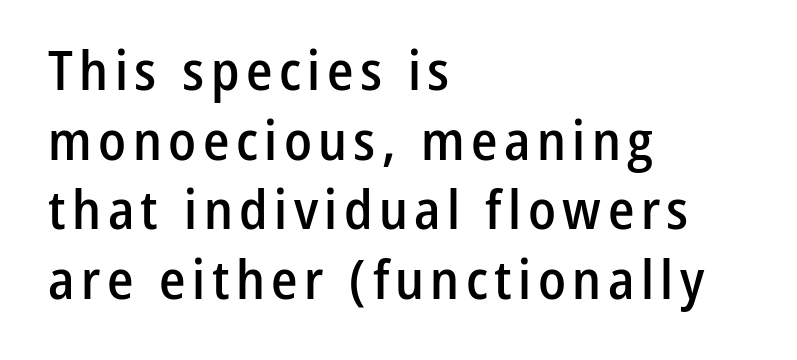
The typesetting leans somewhat heavy: a semibold. A roman cut, with each character standing at attention. Glance below the letters and you will spot only blank space. Proportional: the letters do not fall into vertical columns.
